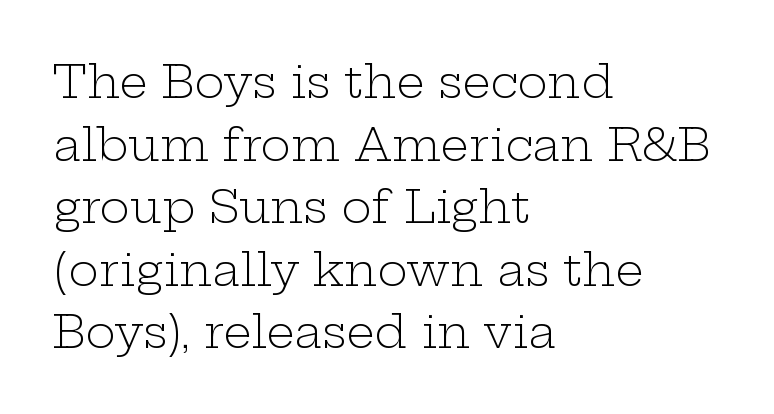
Visually the block forms a straight wall on the left and a jagged coastline on the right. Look at the tracking — it's just the regular setting, nothing added. Think of a printed novel: that variable character pitch is what you see here. A quiet, ordinary-to-light weight characterises the typeface. What kind of face is this? One with serifs. Check the space under the baseline: it is left empty.
